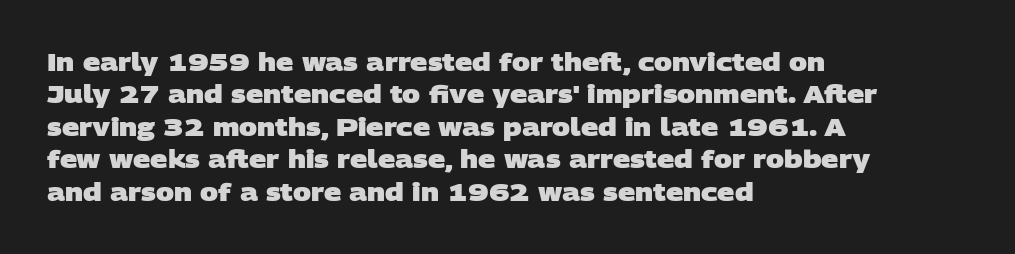
Quick note: interline space is typical. The letters sit at their default tracking, neither squeezed nor spread. Glance below the letters and you will spot only blank space. Bold? Absolutely — the strokes are thick and heavy. These lines stack with their left ends in a neat column.
